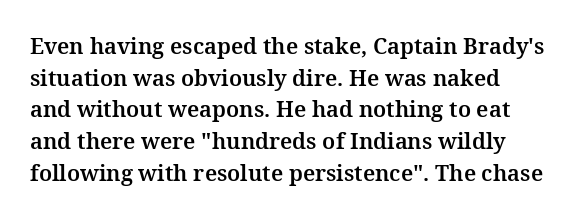
The lettering stays uniformly vertical, giving the passage a roman look. These lines sit exactly where default settings would place them. Has an underline been added? It has not. Nothing unusual about the tracking: characters are spaced as the font intends.
